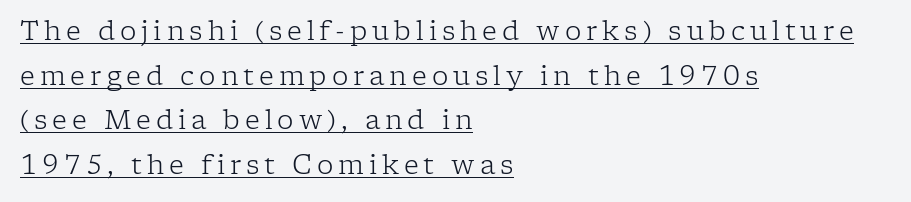
Q: Is the text bold? A: No.
Q: Is the text italic (slanted)? A: No, it is upright.
Q: Is the text underlined? A: Yes.
Q: How is the paragraph aligned? A: Left-aligned.
